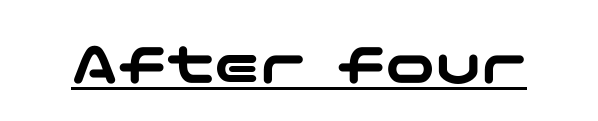
{"serif": "no", "italic": "no", "width": "wide", "stroke_contrast": "low", "x_height": "medium", "underline": "yes", "letter_spacing": "normal", "letter_spacing_em": 0.0, "glyph_px": 62}
